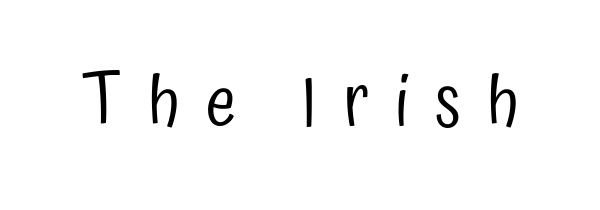
The letters are spread apart with noticeably loose tracking. Italic? Not at all — the glyphs are vertical. This sample has the flowing, uneven cadence of proportional lettering. Plain, unruled lines of type.
